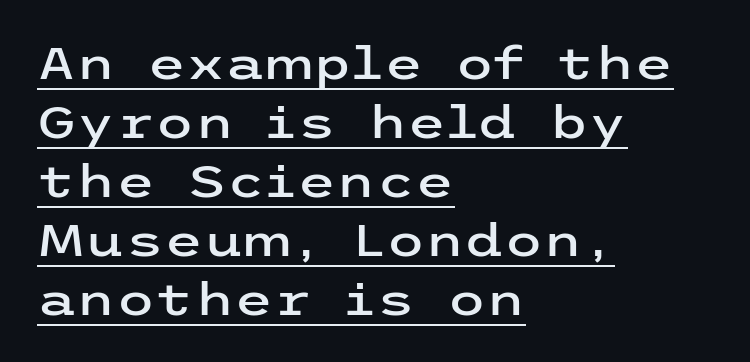
The passage shown is typeset with a sans-serif family. Posture: upright roman. The block of text has a typical density, with ordinary space between rows. Does the copy run flush right? No — it runs flush left. The rendered words wear a rule along their underside.
